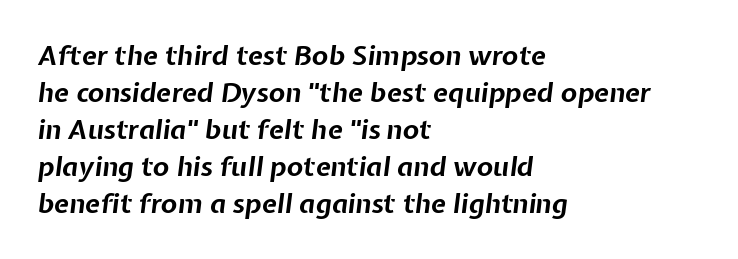
{"italic": "yes", "lean": "right", "slant_degrees": 7, "bold": "yes", "underline": "no", "align": "left", "line_spacing": "normal", "line_spacing_ratio": 1.37, "letter_spacing": "normal", "letter_spacing_em": 0.0, "glyph_px": 27}
